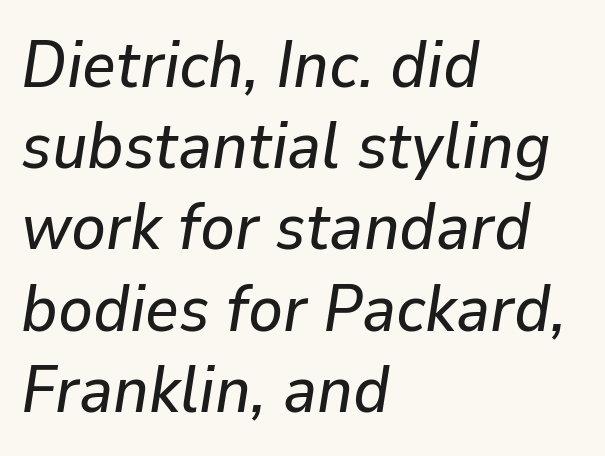
{"italic": "yes", "lean": "right", "slant_degrees": 9, "width": "normal", "stroke_contrast": "low", "x_height": "medium", "monospaced": "no", "underline": "no", "align": "left", "line_spacing": "normal", "line_spacing_ratio": 1.25, "letter_spacing": "normal", "letter_spacing_em": 0.0, "glyph_px": 65}
